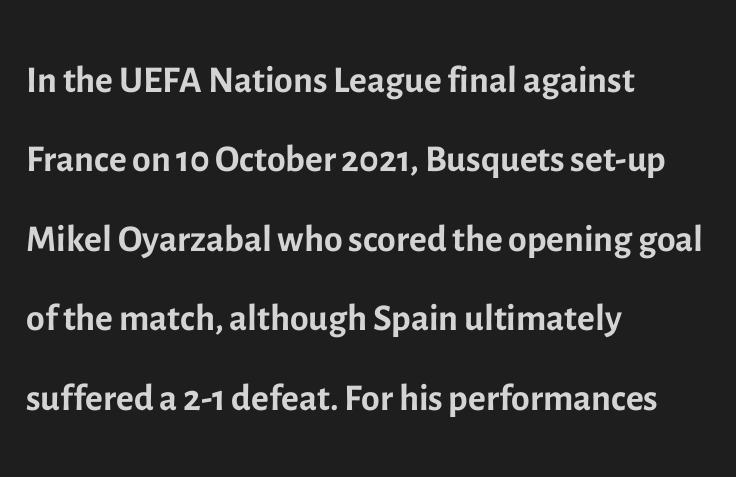
The compositor pushed each line to the left boundary. Is this a fixed-width face? No — the glyphs have proportional, varying widths. The font's upright variant was chosen for this text. One glance says typical: line gaps are just what's usual. Plain, unruled lines of type.
